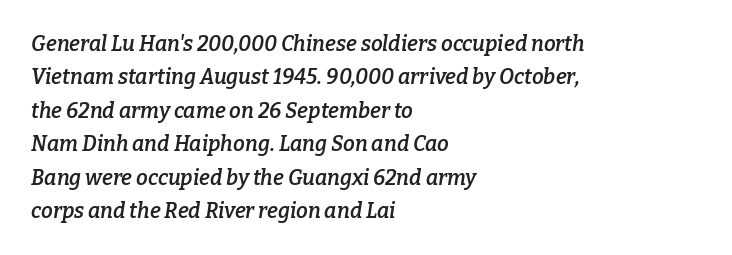
A semibold gives these letters moderate extra thickness, short of bold. Underline: absent. This sample keeps an unexceptional amount of space between lines. The typography opts for an oblique posture over an upright one. No extra tracking has been applied to these lines. Where is the straight margin? On the left.
